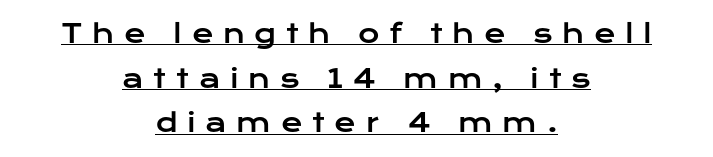
Does extra space separate the letters? Yes, quite a lot of it. This sample carries an underscore along the baseline area. A centered setting, common on invitations and titles, is used for this passage. Does the lettering tilt? It doesn't — this is upright.
